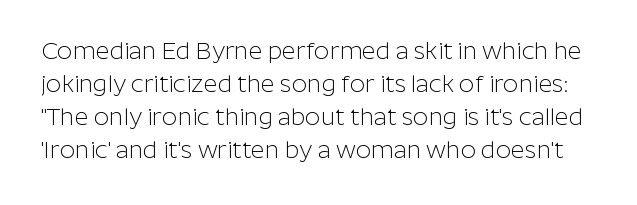
Compared with typical paragraphs, the rows here are spaced about the same. Stroke thickness stays within the range of a standard reading face or lighter. Words appear dense and cohesive because spacing is normal. Only glyphs here, with clear space below each row. This is the regular roman posture of the typeface.
